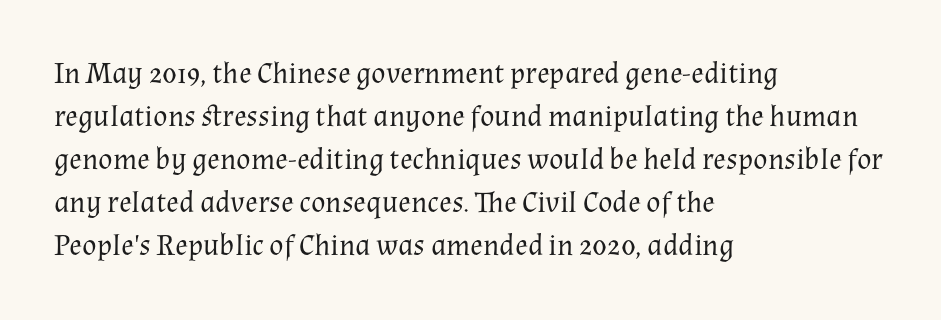
Quick note: underline off. The font is comparable to plain body text, perhaps lighter. Does the type have serifs? Yes, each stem ends in a small foot. The face used here is proportionally spaced, like ordinary book or web type. Look at the tracking — it's just the regular setting, nothing added. The rendering uses a moderate line-height, typical for paragraphs.
